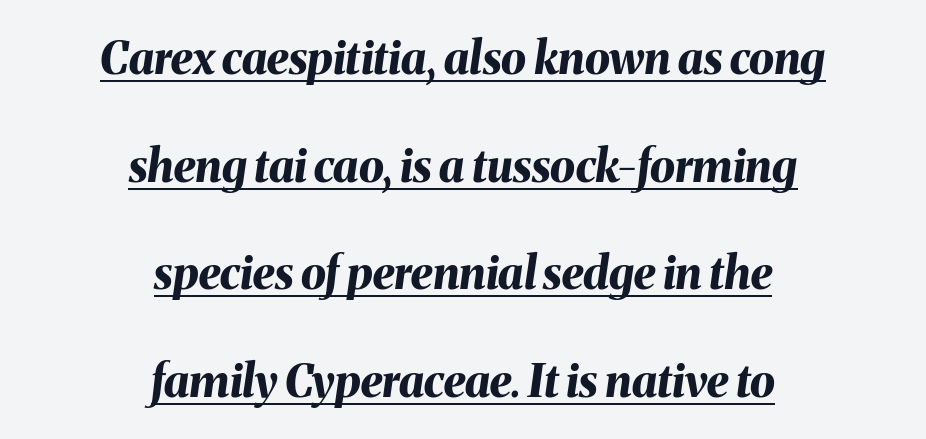
{"italic": "yes", "lean": "right", "slant_degrees": 8, "bold": "yes", "weight": "bold", "width": "normal", "stroke_contrast": "medium", "x_height": "medium", "monospaced": "no", "underline": "yes", "align": "center", "line_spacing": "loose", "line_spacing_ratio": 2.39, "letter_spacing": "normal", "letter_spacing_em": 0.0, "glyph_px": 45}
